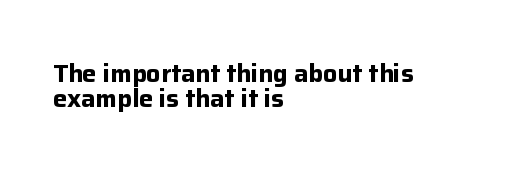
The image shows 25 px bold type, upright; set left-aligned, tight line spacing (1.0x), normal letter spacing, not underlined.
